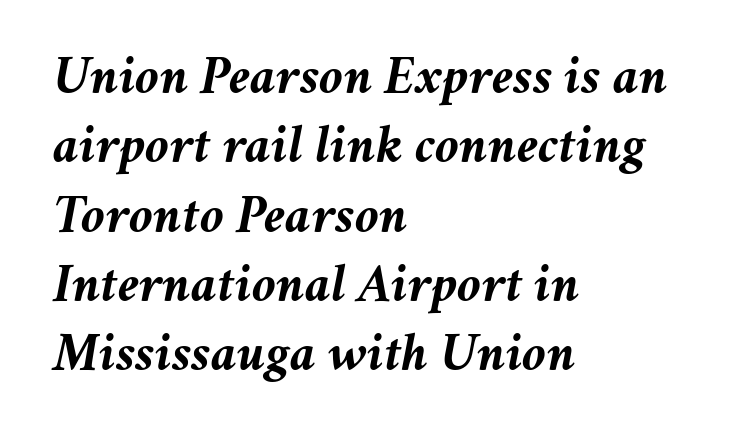
{"italic": "yes", "lean": "right", "slant_degrees": 11, "bold": "yes", "weight": "semibold", "width": "normal", "stroke_contrast": "medium", "x_height": "medium", "monospaced": "no", "underline": "no", "align": "left", "line_spacing": "normal", "line_spacing_ratio": 1.26, "letter_spacing": "normal", "letter_spacing_em": 0.0, "glyph_px": 55}
